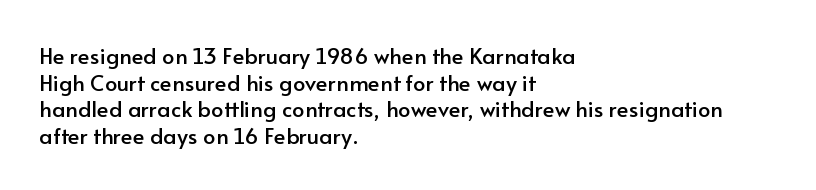
The image shows 22 px text type, upright; set left-aligned, line spacing 1.21x, normal letter spacing, not underlined.
